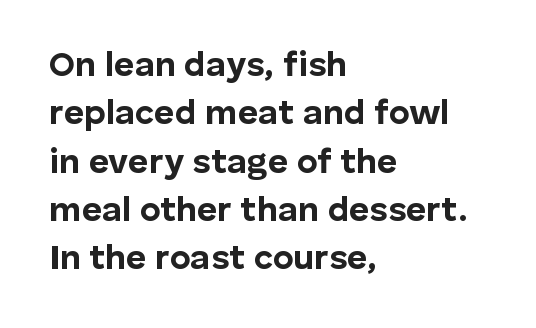
{"serif": "no", "italic": "no", "bold": "yes", "weight": "bold", "width": "normal", "stroke_contrast": "low", "x_height": "medium", "monospaced": "no", "underline": "no", "align": "left", "line_spacing": "normal", "line_spacing_ratio": 1.38, "letter_spacing": "normal", "letter_spacing_em": 0.0, "glyph_px": 35}
